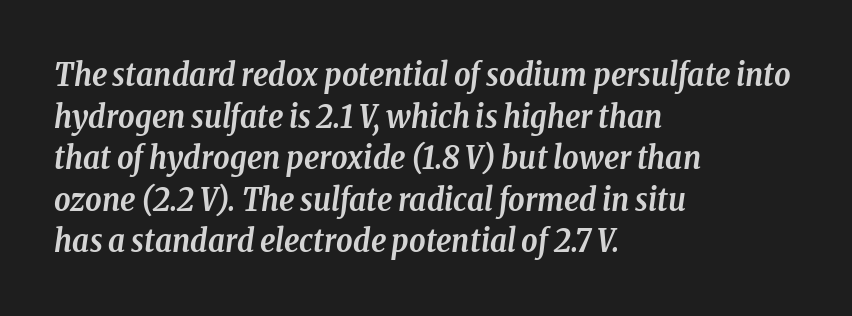
This sample has the flowing, uneven cadence of proportional lettering. The letters are slanted; this is an italic face. Compared with a centered layout, this one pins lines to the left instead. This rendering employs a face with finishing strokes, i.e., a serif. There is no visible air inserted between adjacent glyphs. A full-strength bold gives these letters their thick strokes.
